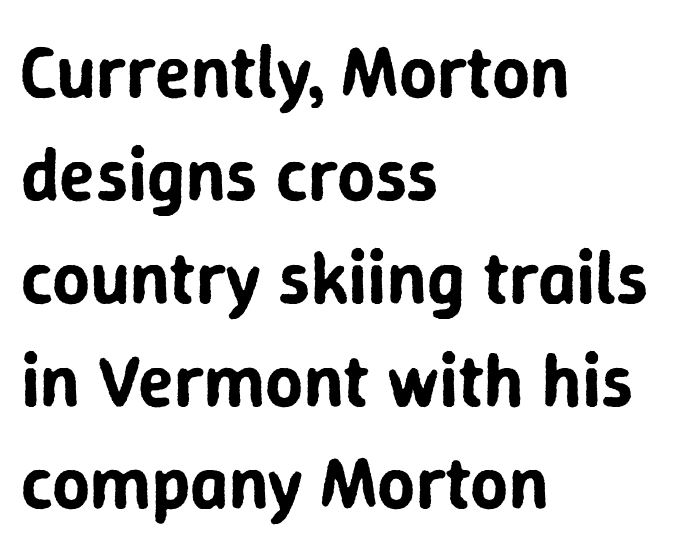
The image shows 74 px sans-serif type, upright; set left-aligned, normal line spacing (1.39x), normal letter spacing, not underlined; low stroke contrast and a medium x-height.
